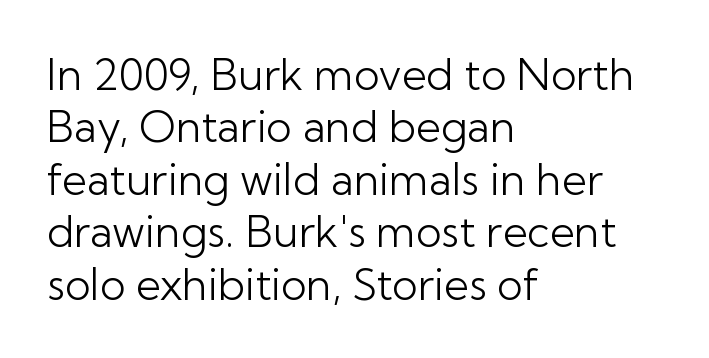
{"serif": "no", "italic": "no", "bold": "no", "weight": "light", "width": "normal", "stroke_contrast": "low", "x_height": "medium", "monospaced": "no", "underline": "no", "align": "left", "line_spacing_ratio": 1.22, "letter_spacing": "normal", "letter_spacing_em": 0.0, "glyph_px": 43}
